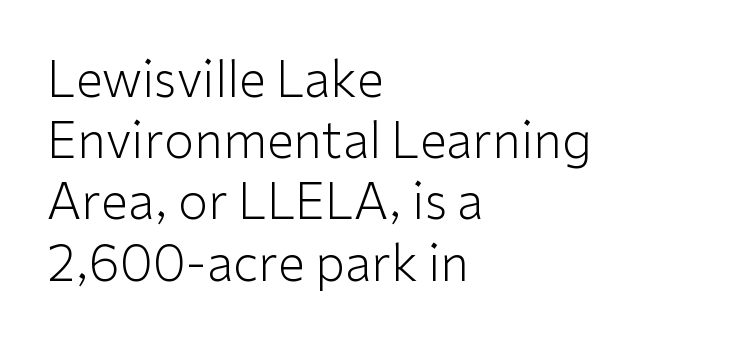
Q: Is the text bold? A: No.
Q: Is the text italic (slanted)? A: No, it is upright.
Q: Is the typeface a serif or a sans-serif typeface? A: Sans-serif.
Q: Is the text underlined? A: No.
Q: How is the paragraph aligned? A: Left-aligned.
Q: Is the spacing between letters normal or unusually wide? A: Normal.
Q: Is the spacing between lines tight, normal or loose? A: Normal.
Q: Width (condensed, normal, or wide)? A: Normal.
Q: Stroke contrast? A: Low.
Q: x-height? A: Medium.
Q: Monospaced? A: No.
